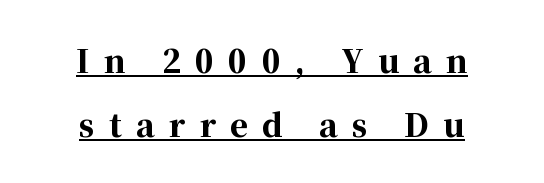
Q: Is the text bold? A: Yes.
Q: Is the text italic (slanted)? A: No, it is upright.
Q: Is the typeface a serif or a sans-serif typeface? A: Serif.
Q: Is the text underlined? A: Yes.
Q: How is the paragraph aligned? A: Centered.
Q: Is the spacing between letters normal or unusually wide? A: Unusually wide.
Q: Is the spacing between lines tight, normal or loose? A: Loose.
Q: Width (condensed, normal, or wide)? A: Normal.
Q: Stroke contrast? A: High.
Q: x-height? A: Medium.
Q: Monospaced? A: No.
